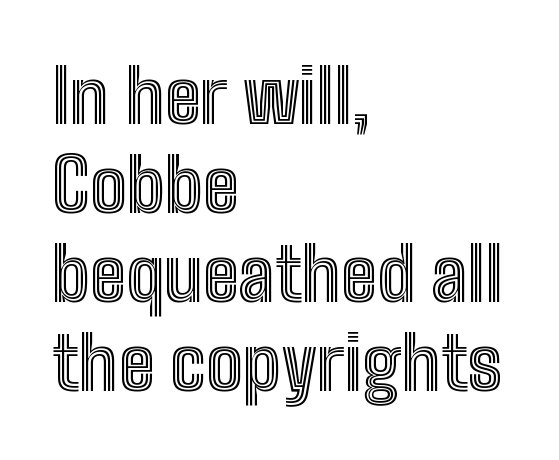
Q: Is the text italic (slanted)? A: No, it is upright.
Q: Is the text underlined? A: No.
Q: How is the paragraph aligned? A: Left-aligned.
Q: Is the spacing between letters normal or unusually wide? A: Normal.
Q: Width (condensed, normal, or wide)? A: Condensed.
Q: x-height? A: Medium.
Q: Monospaced? A: No.
